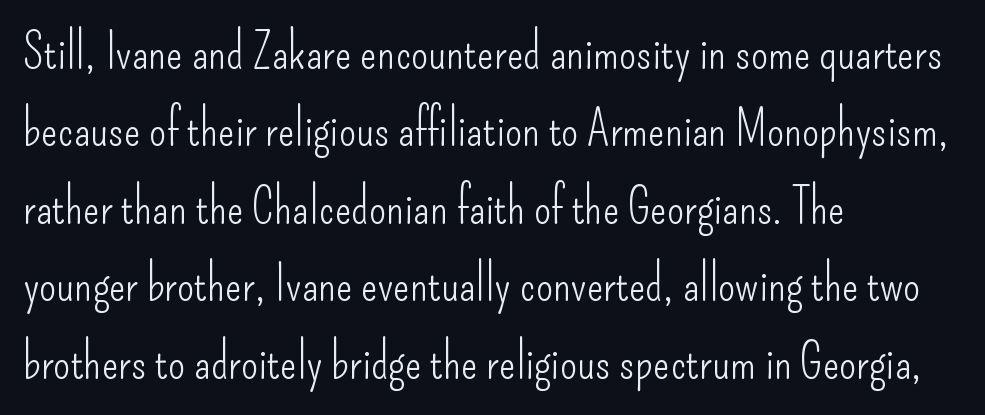
{"serif": "no", "italic": "no", "bold": "no", "weight": "light", "width": "condensed", "stroke_contrast": "low", "x_height": "small", "monospaced": "no", "underline": "no", "align": "left", "line_spacing": "normal", "line_spacing_ratio": 1.58, "letter_spacing": "normal", "letter_spacing_em": 0.0, "glyph_px": 49}
